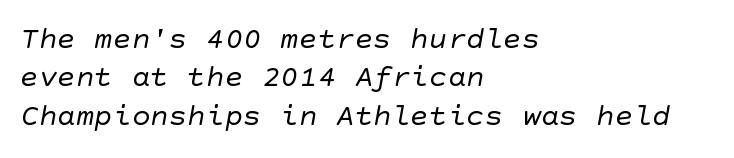
Underlining? Definitely not there. There is no visible air inserted between adjacent glyphs. Short and long lines alike share a common starting point at left. This rendering employs a face without finishing strokes, i.e., a sans-serif. The characters are drawn with everyday or finer stroke widths.
